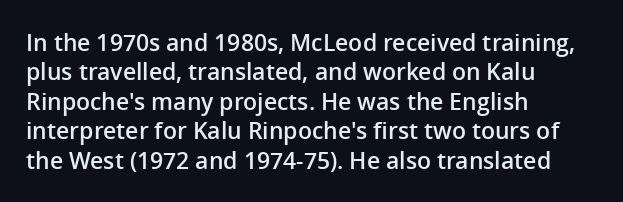
The image shows 23 px text type, upright; set left-aligned, normal line spacing (1.28x), normal letter spacing, not underlined.
